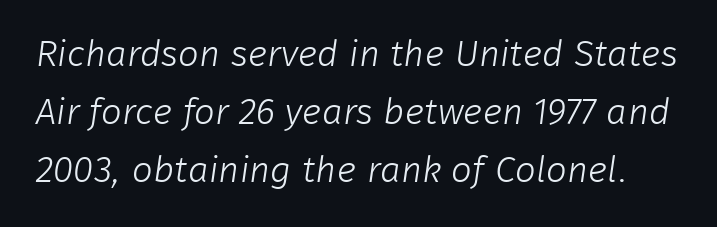
The image shows 37 px light sans-serif type; set normal line spacing (1.57x), normal letter spacing, not underlined; low stroke contrast and a medium x-height.
